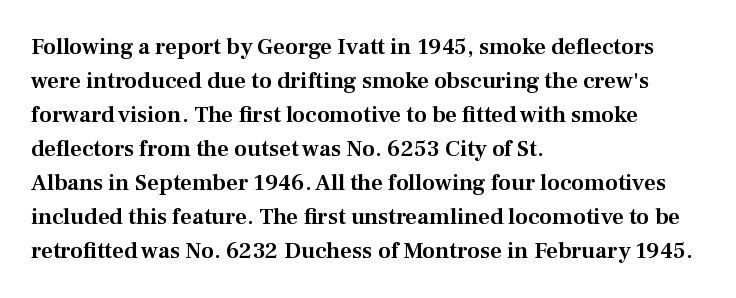
Clear beneath every line of the passage. Notice how descenders clear the ascenders below comfortably — that's standard leading. In terms of letterspacing, this is plain default setting. The lettering stays uniformly vertical, giving the passage a roman look. The lines in this sample share a left origin and differ only in where they stop.
